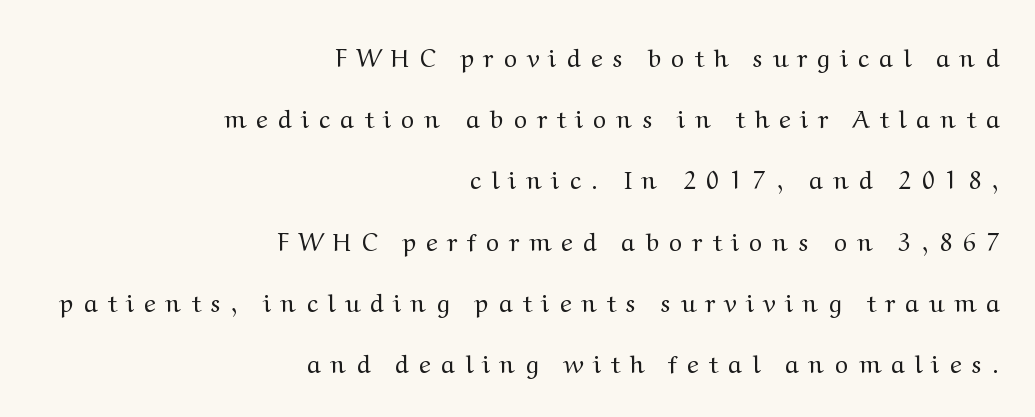
{"italic": "no", "bold": "no", "underline": "no", "align": "right", "line_spacing": "loose", "line_spacing_ratio": 2.45, "letter_spacing": "wide", "letter_spacing_em": 0.44, "glyph_px": 25}
